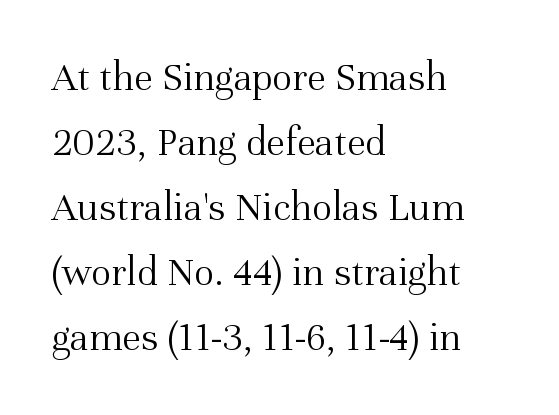
The space beneath each line is pristine and unruled. Looks like regular typesetting: each glyph gets only the width it needs. Each letter's strokes conclude with small projecting serifs. The font is comparable to plain body text, perhaps lighter.
